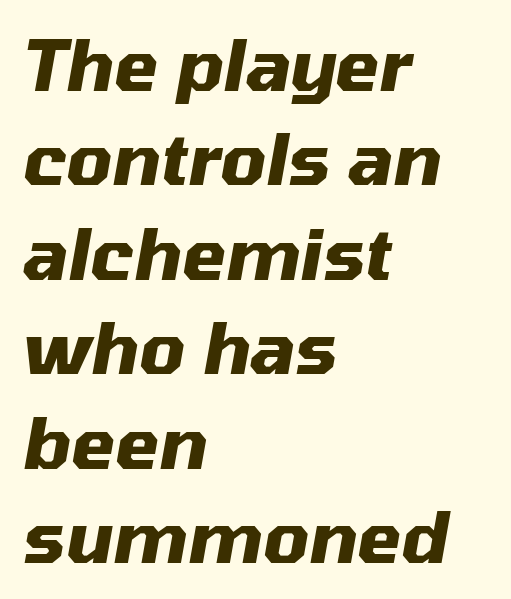
The image shows 71 px heavy type, italic (leaning right); set left-aligned, normal line spacing (1.33x), normal letter spacing, not underlined; medium stroke contrast and a medium x-height.
